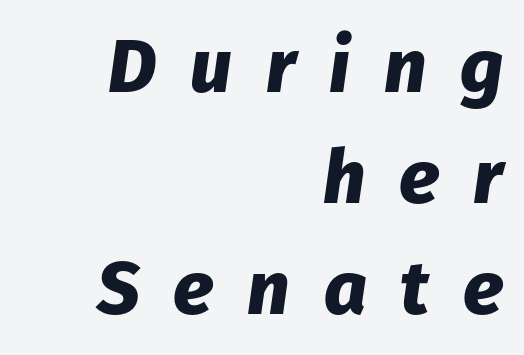
Q: Is the text bold? A: Yes.
Q: Is the text italic (slanted)? A: Yes, it leans right by about 8 degrees.
Q: Is the text underlined? A: No.
Q: How is the paragraph aligned? A: Right-aligned.
Q: Is the spacing between letters normal or unusually wide? A: Unusually wide.
Q: Is the spacing between lines tight, normal or loose? A: Normal.
Q: Width (condensed, normal, or wide)? A: Normal.
Q: Stroke contrast? A: Low.
Q: x-height? A: Medium.
Q: Monospaced? A: No.
